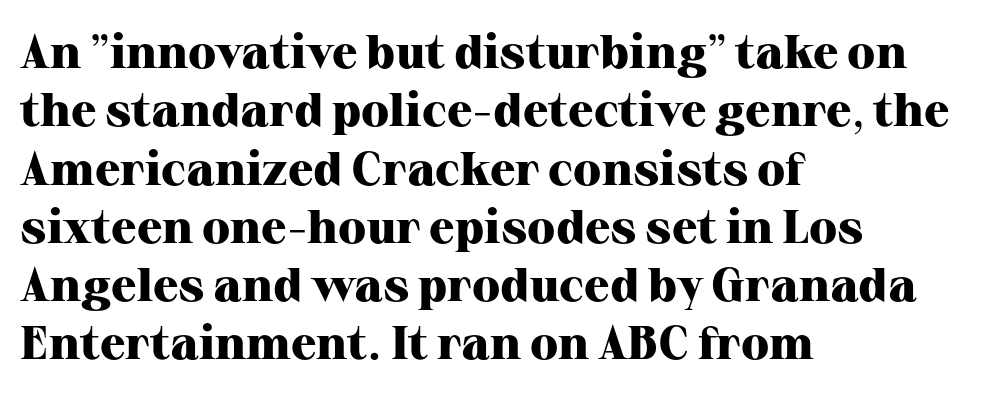
{"serif": "yes", "italic": "no", "bold": "yes", "weight": "heavy", "width": "normal", "stroke_contrast": "high", "x_height": "medium", "monospaced": "no", "underline": "no", "align": "left", "line_spacing_ratio": 1.24, "letter_spacing": "normal", "letter_spacing_em": 0.0, "glyph_px": 47}
